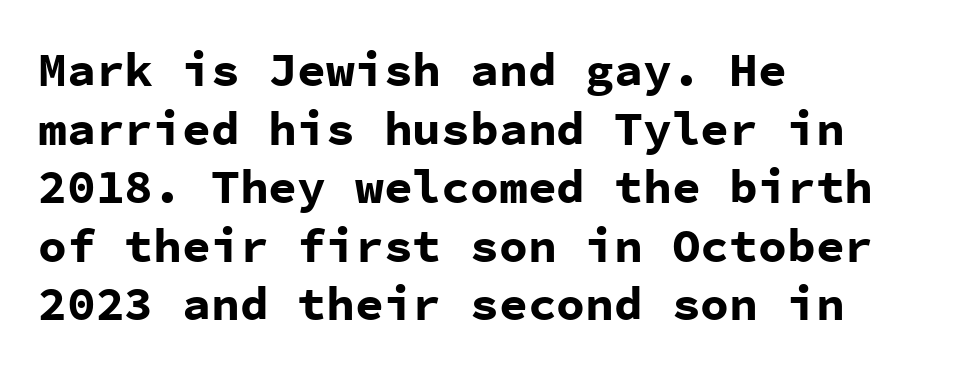
The image shows 48 px bold sans-serif type, upright, monospaced; set left-aligned, line spacing 1.22x, normal letter spacing, not underlined; low stroke contrast and a medium x-height.
